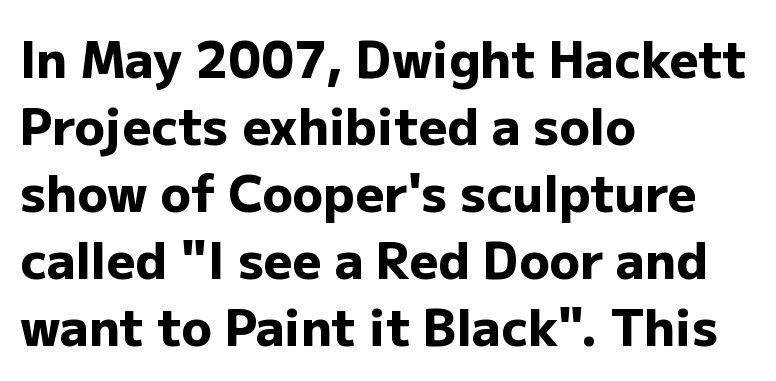
Q: Is the text bold? A: Yes.
Q: Is the text italic (slanted)? A: No, it is upright.
Q: Is the typeface a serif or a sans-serif typeface? A: Sans-serif.
Q: Is the text underlined? A: No.
Q: How is the paragraph aligned? A: Left-aligned.
Q: Is the spacing between letters normal or unusually wide? A: Normal.
Q: Is the spacing between lines tight, normal or loose? A: Normal.
Q: Width (condensed, normal, or wide)? A: Normal.
Q: Stroke contrast? A: Low.
Q: x-height? A: Medium.
Q: Monospaced? A: No.
